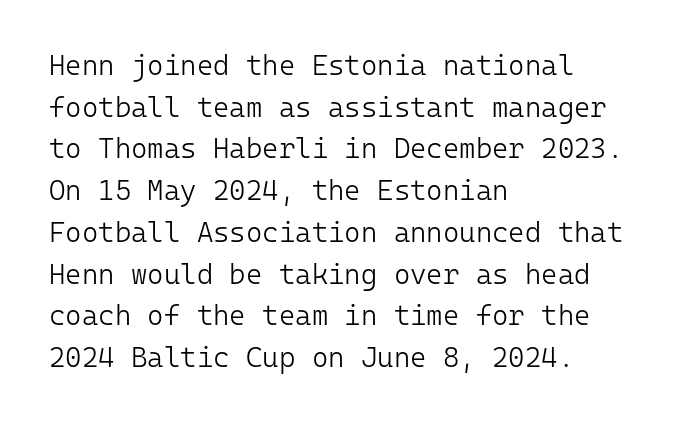
Q: Is the text bold? A: No.
Q: Is the text italic (slanted)? A: No, it is upright.
Q: Is the typeface a serif or a sans-serif typeface? A: Sans-serif.
Q: Is the text underlined? A: No.
Q: How is the paragraph aligned? A: Left-aligned.
Q: Is the spacing between letters normal or unusually wide? A: Normal.
Q: Is the spacing between lines tight, normal or loose? A: Normal.
Q: Width (condensed, normal, or wide)? A: Normal.
Q: Stroke contrast? A: Low.
Q: x-height? A: Medium.
Q: Monospaced? A: Yes.
